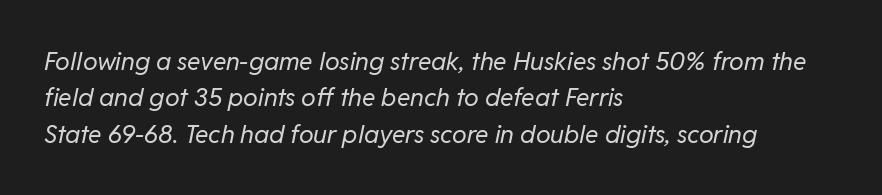
The image shows 25 px text type, italic (leaning right); set left-aligned, normal line spacing (1.46x), normal letter spacing, not underlined.
